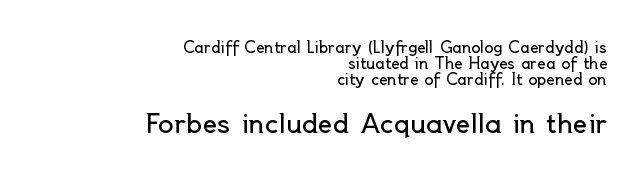
The image shows 26 px text type, upright; set right-aligned, tight line spacing (1.06x), normal letter spacing, not underlined; the second (bottom) block is 1.73x larger.
